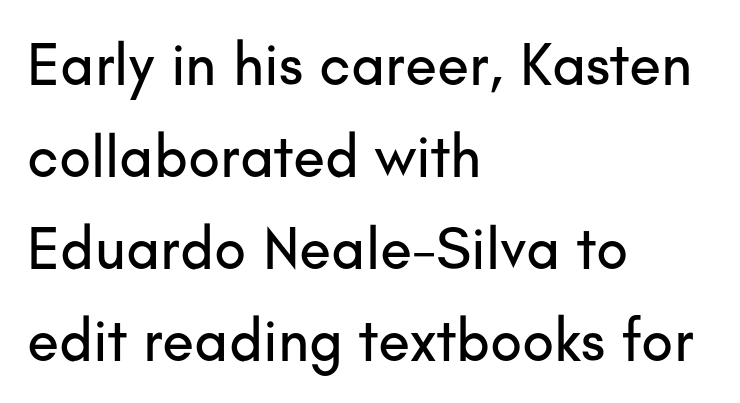
The image shows 59 px sans-serif type, upright; set left-aligned, normal line spacing (1.56x), normal letter spacing, not underlined; low stroke contrast and a small x-height.
